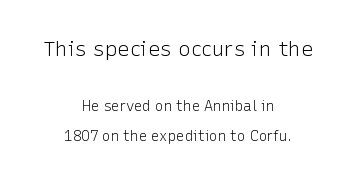
No word sits above an underline. Leading is clearly above the norm, producing a sparse column. The horizontal fit of the characters is conventional and even. Reading down the block, each line starts at a different indent, mirrored at its end. Compared with a typical body face, this is equally light or lighter still. When letters stand straight like this, we call the style roman or upright.
